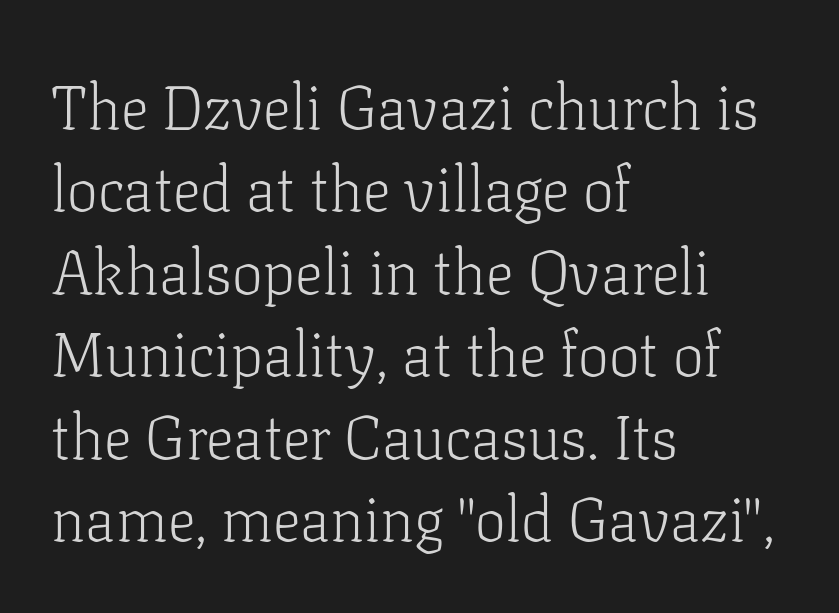
Q: Is the text bold? A: No.
Q: Is the text italic (slanted)? A: No, it is upright.
Q: Is the typeface a serif or a sans-serif typeface? A: Serif.
Q: Is the text underlined? A: No.
Q: How is the paragraph aligned? A: Left-aligned.
Q: Is the spacing between letters normal or unusually wide? A: Normal.
Q: Is the spacing between lines tight, normal or loose? A: Normal.
Q: Width (condensed, normal, or wide)? A: Normal.
Q: Stroke contrast? A: Low.
Q: x-height? A: Medium.
Q: Monospaced? A: No.
